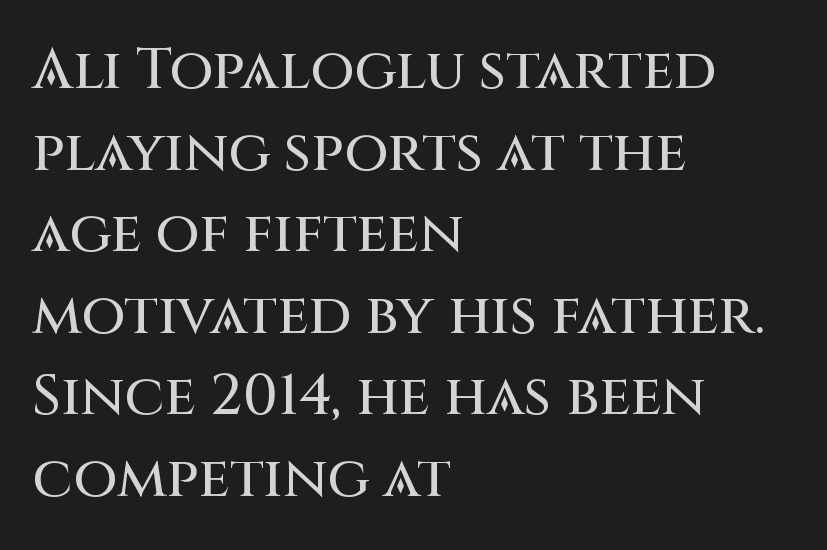
The image shows 57 px sans-serif type, upright; set left-aligned, normal line spacing (1.43x), normal letter spacing, not underlined; medium stroke contrast and a large x-height.
